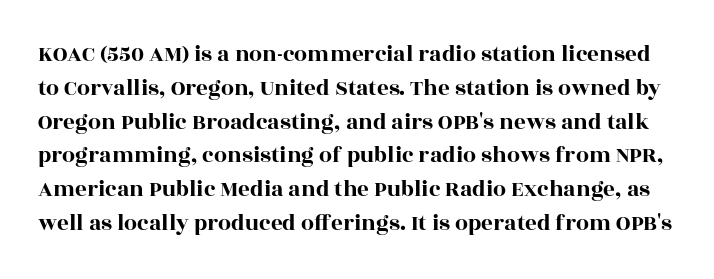
{"italic": "no", "underline": "no", "line_spacing": "normal", "line_spacing_ratio": 1.47, "letter_spacing": "normal", "letter_spacing_em": 0.0, "glyph_px": 23}
